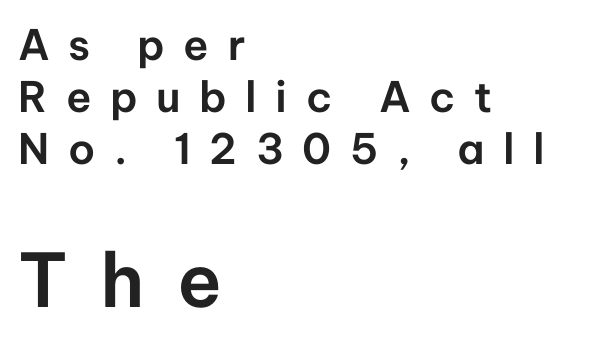
{"serif": "no", "italic": "no", "width": "normal", "stroke_contrast": "low", "x_height": "medium", "monospaced": "no", "underline": "no", "align": "left", "line_spacing_ratio": 1.24, "letter_spacing": "wide", "letter_spacing_em": 0.44, "larger_block": "second", "size_ratio": 1.76, "glyph_px": 74}
